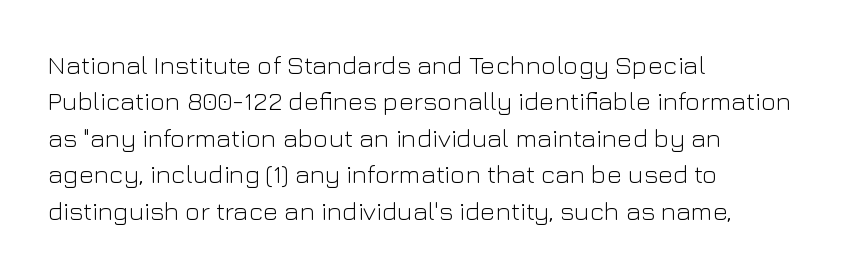
Q: Is the text bold? A: No.
Q: Is the text italic (slanted)? A: No, it is upright.
Q: Is the text underlined? A: No.
Q: How is the paragraph aligned? A: Left-aligned.
Q: Is the spacing between letters normal or unusually wide? A: Normal.
Q: Is the spacing between lines tight, normal or loose? A: Normal.
